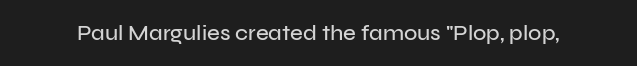
Q: Is the text italic (slanted)? A: No, it is upright.
Q: Is the text underlined? A: No.
Q: Is the spacing between letters normal or unusually wide? A: Normal.
